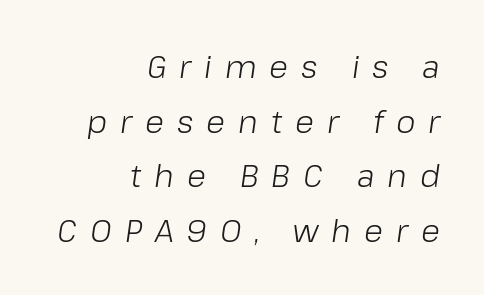
Q: Is the text bold? A: No.
Q: Is the text italic (slanted)? A: Yes, it leans right by about 8 degrees.
Q: Is the text underlined? A: No.
Q: How is the paragraph aligned? A: Right-aligned.
Q: Is the spacing between letters normal or unusually wide? A: Unusually wide.
Q: Width (condensed, normal, or wide)? A: Normal.
Q: Stroke contrast? A: Low.
Q: x-height? A: Medium.
Q: Monospaced? A: No.
